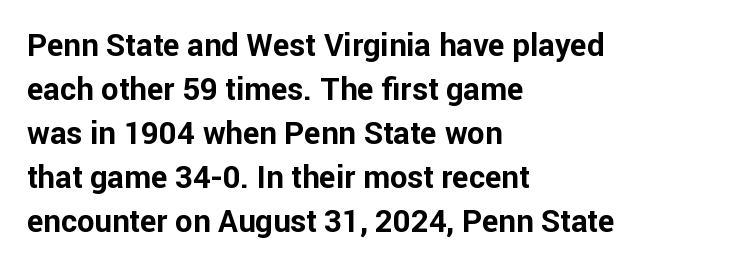
The image shows 31 px bold sans-serif type, upright; set left-aligned, normal line spacing (1.42x), normal letter spacing, not underlined; low stroke contrast and a medium x-height.
